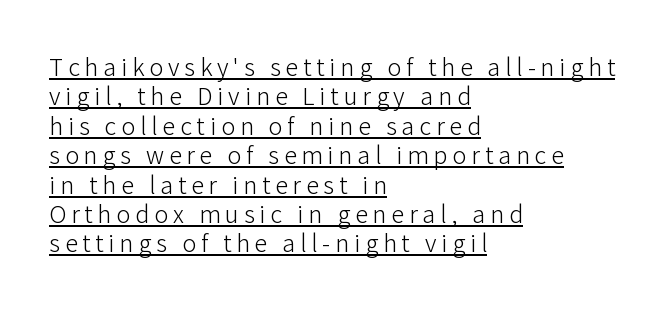
Q: Is the text bold? A: No.
Q: Is the text italic (slanted)? A: No, it is upright.
Q: Is the text underlined? A: Yes.
Q: How is the paragraph aligned? A: Left-aligned.
Q: Is the spacing between lines tight, normal or loose? A: Tight.
